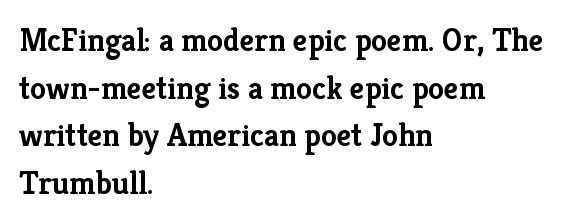
The image shows 32 px semibold serif type, upright; set left-aligned, normal line spacing (1.49x), normal letter spacing, not underlined; low stroke contrast and a medium x-height.
